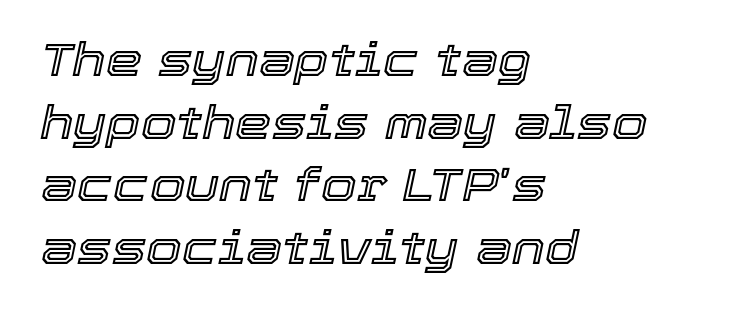
Inter-character spacing is left at the font's built-in metrics. The leading is moderate, giving the passage an even texture. The letters advance in unequal steps, a hallmark of proportional type. This sample uses an oblique cut, with every glyph tilted off the vertical. Line beginnings align vertically; line endings do not. The foot of each line stays bare and open.
